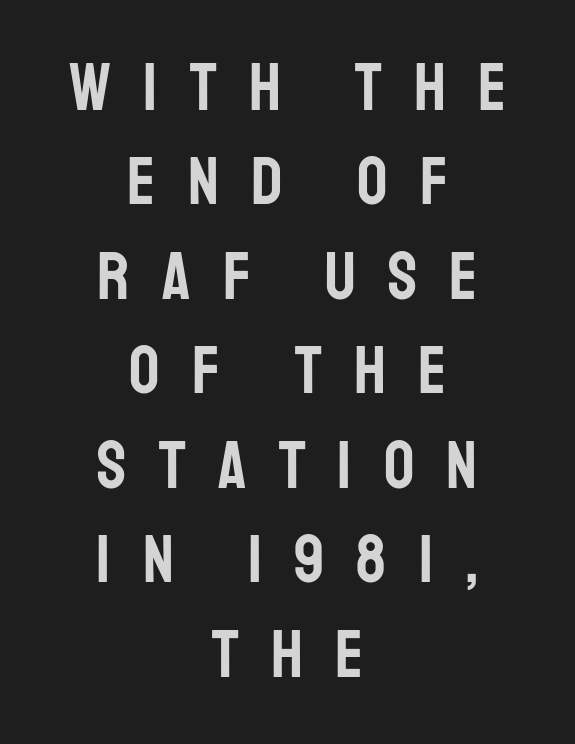
Q: Is the text italic (slanted)? A: No, it is upright.
Q: Is the typeface a serif or a sans-serif typeface? A: Sans-serif.
Q: Is the text underlined? A: No.
Q: How is the paragraph aligned? A: Centered.
Q: Is the spacing between letters normal or unusually wide? A: Unusually wide.
Q: Is the spacing between lines tight, normal or loose? A: Normal.
Q: Width (condensed, normal, or wide)? A: Condensed.
Q: Stroke contrast? A: Low.
Q: x-height? A: Large.
Q: Monospaced? A: No.
